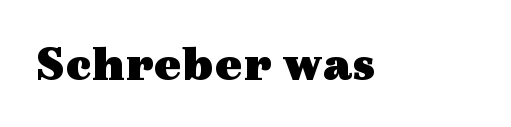
Q: Is the text bold? A: Yes.
Q: Is the text italic (slanted)? A: No, it is upright.
Q: Is the typeface a serif or a sans-serif typeface? A: Serif.
Q: Is the text underlined? A: No.
Q: Is the spacing between letters normal or unusually wide? A: Normal.
Q: Width (condensed, normal, or wide)? A: Wide.
Q: x-height? A: Medium.
Q: Monospaced? A: No.
